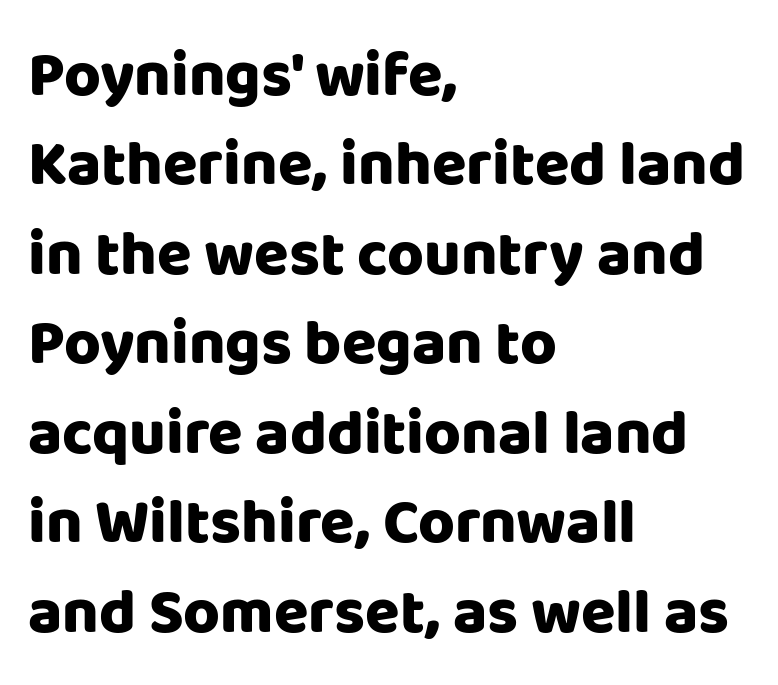
The image shows 63 px heavy sans-serif type, upright; set left-aligned, normal line spacing (1.42x), normal letter spacing, not underlined; low stroke contrast and a large x-height.
